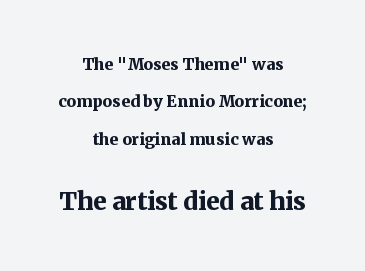
The image shows 24 px bold type, upright; set centered, loose line spacing (2.34x), normal letter spacing, not underlined; the second (bottom) block is 1.5x larger.
